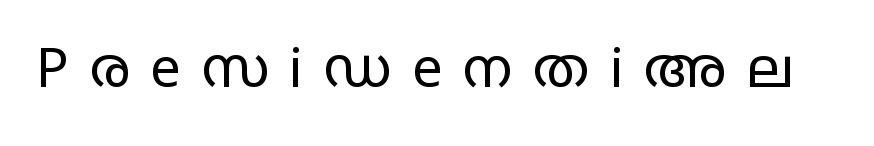
Q: Is the text bold? A: No.
Q: Is the text italic (slanted)? A: No, it is upright.
Q: Is the typeface a serif or a sans-serif typeface? A: Sans-serif.
Q: Is the text underlined? A: No.
Q: Is the spacing between letters normal or unusually wide? A: Unusually wide.
Q: Width (condensed, normal, or wide)? A: Wide.
Q: Stroke contrast? A: Low.
Q: x-height? A: Large.
Q: Monospaced? A: No.
